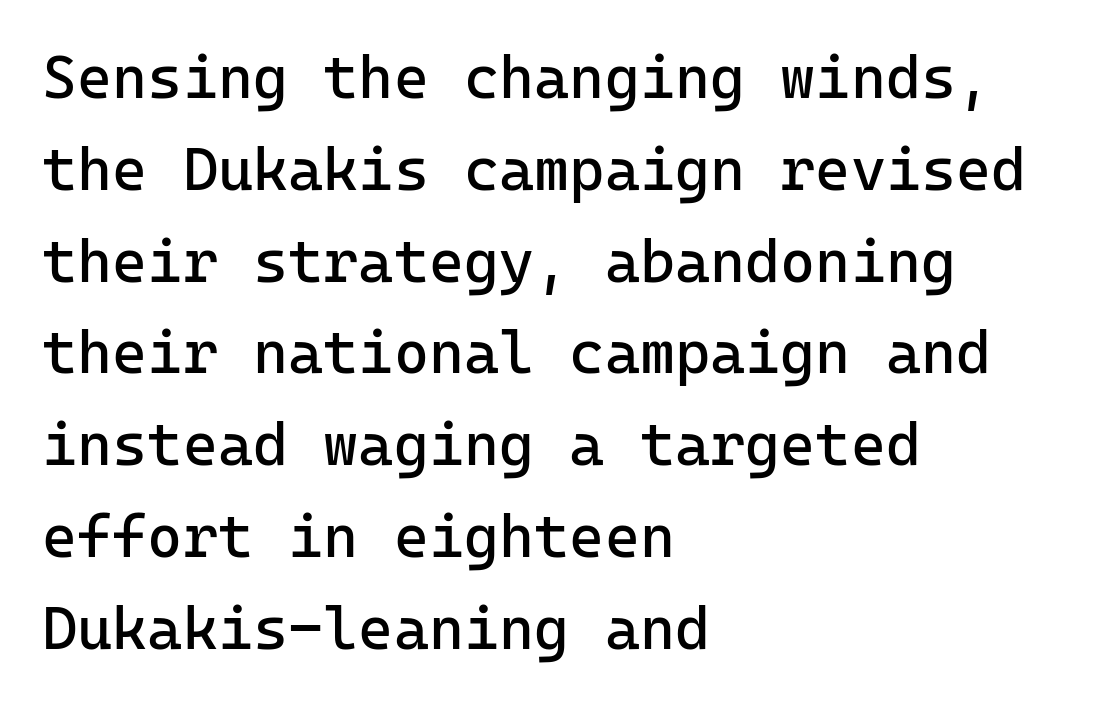
Leading matches the norm, producing a regular column. Nobody touched the tracking dial on this one. Each stroke keeps to a modest, everyday thickness or less. The typeface chosen for these lines omits serifs.
